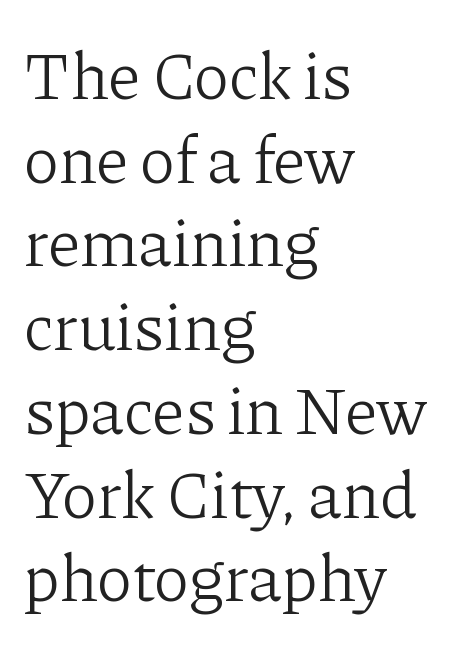
The image shows 67 px light serif type, upright; set left-aligned, normal line spacing (1.25x), normal letter spacing, not underlined; low stroke contrast and a medium x-height.
